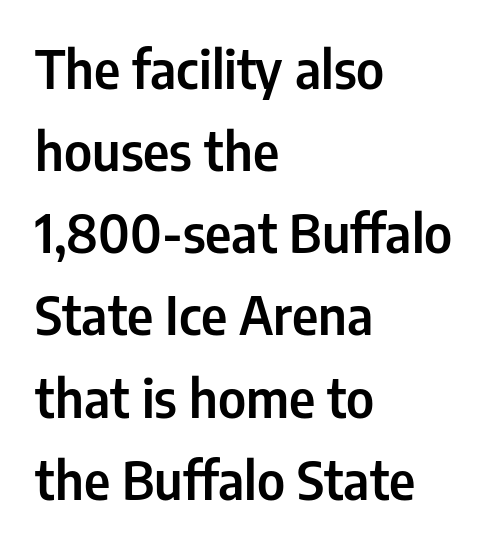
The face used here is rendered with its standard letterfit. The rendering uses natural spacing where letterforms have individual widths. This sample keeps an unexceptional amount of space between lines. The foot of each line stays bare and open.
